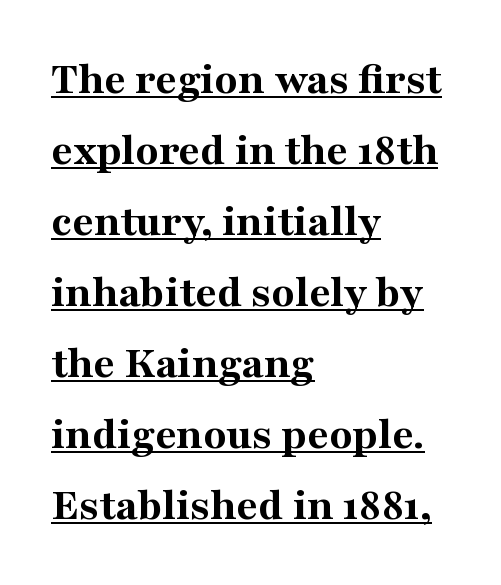
{"serif": "yes", "italic": "no", "bold": "yes", "weight": "bold", "width": "normal", "stroke_contrast": "medium", "x_height": "medium", "monospaced": "no", "underline": "yes", "align": "left", "line_spacing": "normal", "line_spacing_ratio": 1.51, "letter_spacing": "normal", "letter_spacing_em": 0.0, "glyph_px": 47}
